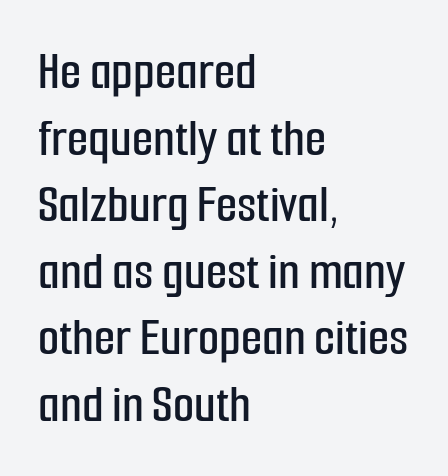
Q: Is the text italic (slanted)? A: No, it is upright.
Q: Is the typeface a serif or a sans-serif typeface? A: Sans-serif.
Q: Is the text underlined? A: No.
Q: How is the paragraph aligned? A: Left-aligned.
Q: Is the spacing between letters normal or unusually wide? A: Normal.
Q: Width (condensed, normal, or wide)? A: Condensed.
Q: Stroke contrast? A: Low.
Q: x-height? A: Medium.
Q: Monospaced? A: No.
